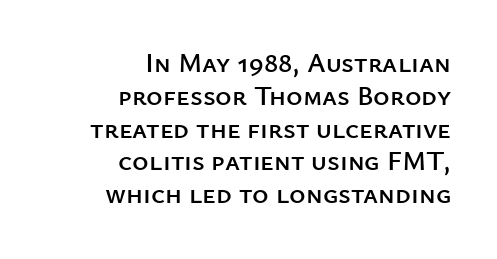
The rag falls on the left side of this text block. Nothing sits at the stroke ends, so this counts as sans-serif. The zone under the glyphs is completely vacant. The horizontal fit of the characters is conventional and even. No italicization has been applied; the sample stays upright. You could not count columns in this text — the font is proportionally spaced.
